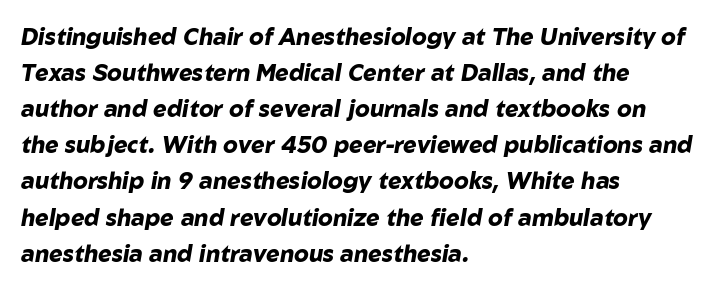
The image shows 23 px bold type, italic (leaning right); set left-aligned, normal line spacing (1.57x), normal letter spacing, not underlined.
